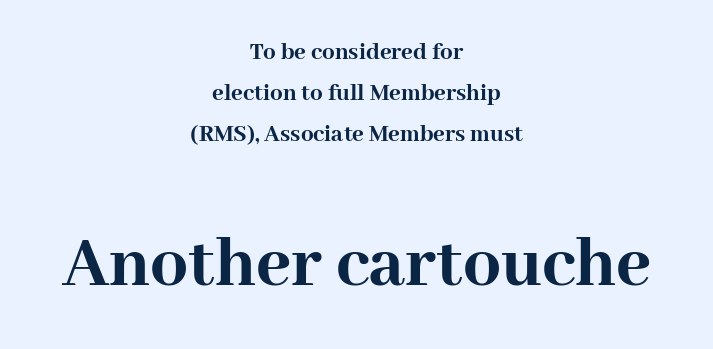
Q: Is the text bold? A: Yes.
Q: Is the text italic (slanted)? A: No, it is upright.
Q: Is the typeface a serif or a sans-serif typeface? A: Serif.
Q: Is the text underlined? A: No.
Q: How is the paragraph aligned? A: Centered.
Q: Is the spacing between letters normal or unusually wide? A: Normal.
Q: Is the spacing between lines tight, normal or loose? A: Normal.
Q: Which block of text is set in a larger size, the first (top) or the second (bottom)? A: The second (bottom) one.
Q: Width (condensed, normal, or wide)? A: Normal.
Q: Stroke contrast? A: High.
Q: x-height? A: Medium.
Q: Monospaced? A: No.
